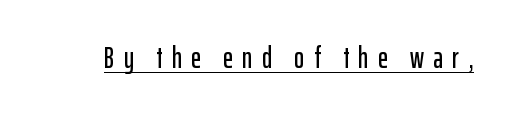
The image shows 30 px condensed sans-serif type, upright; set unusually wide letter spacing (+0.31 em), underlined; low stroke contrast and a medium x-height.
